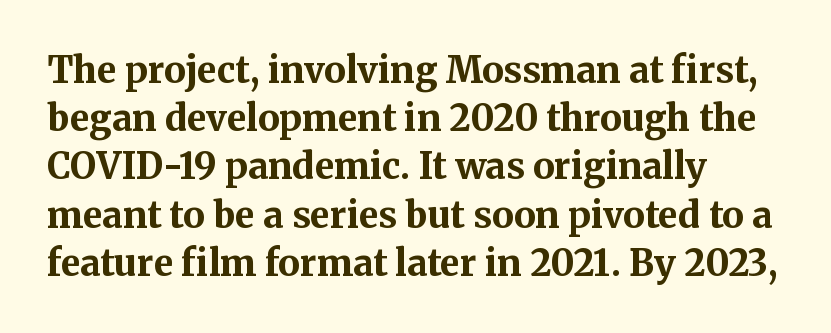
These lines sit exactly where default settings would place them. Does the lettering tilt? It doesn't — this is upright. Just letters on the line, the space beneath them empty. Spacing verdict: proportional, widths tailored to each character.
